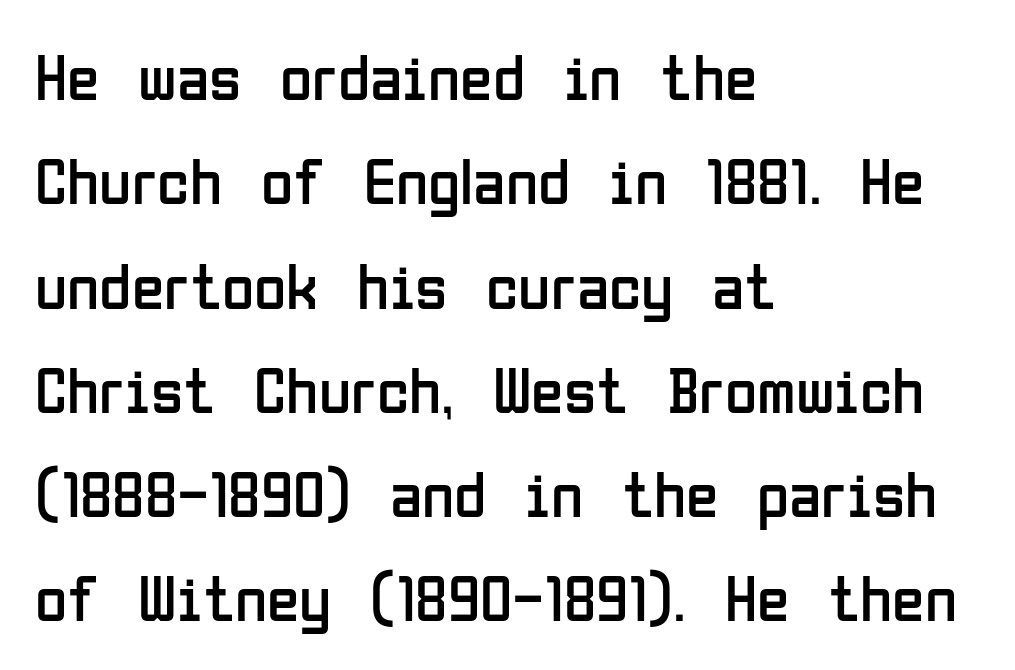
{"serif": "no", "italic": "no", "bold": "no", "weight": "regular", "width": "condensed", "stroke_contrast": "low", "x_height": "medium", "monospaced": "no", "underline": "no", "align": "left", "line_spacing": "normal", "line_spacing_ratio": 1.58, "letter_spacing": "normal", "letter_spacing_em": 0.0, "glyph_px": 66}
